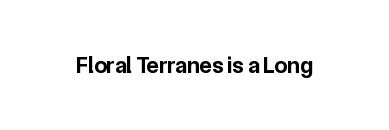
{"italic": "no", "bold": "yes", "underline": "no", "letter_spacing": "normal", "letter_spacing_em": 0.0, "glyph_px": 23}
